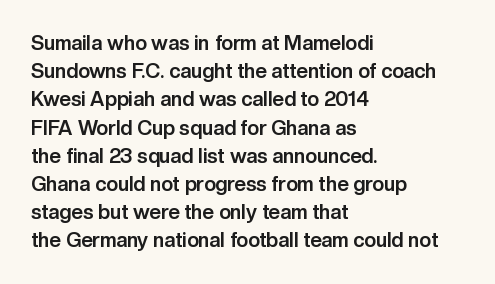
Q: Is the text bold? A: Yes.
Q: Is the text italic (slanted)? A: No, it is upright.
Q: Is the text underlined? A: No.
Q: How is the paragraph aligned? A: Left-aligned.
Q: Is the spacing between letters normal or unusually wide? A: Normal.
Q: Is the spacing between lines tight, normal or loose? A: Normal.
